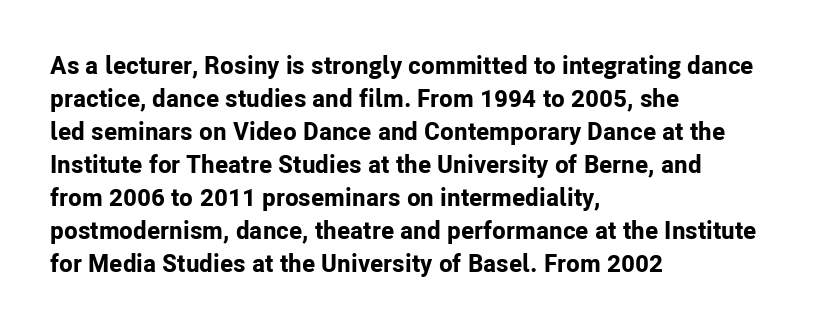
A full-strength bold gives these letters their thick strokes. The gaps between neighbouring characters are ordinary and unremarkable. The lines sit at an ordinary, default distance from one another. Descender tails drop into unmarked territory.
